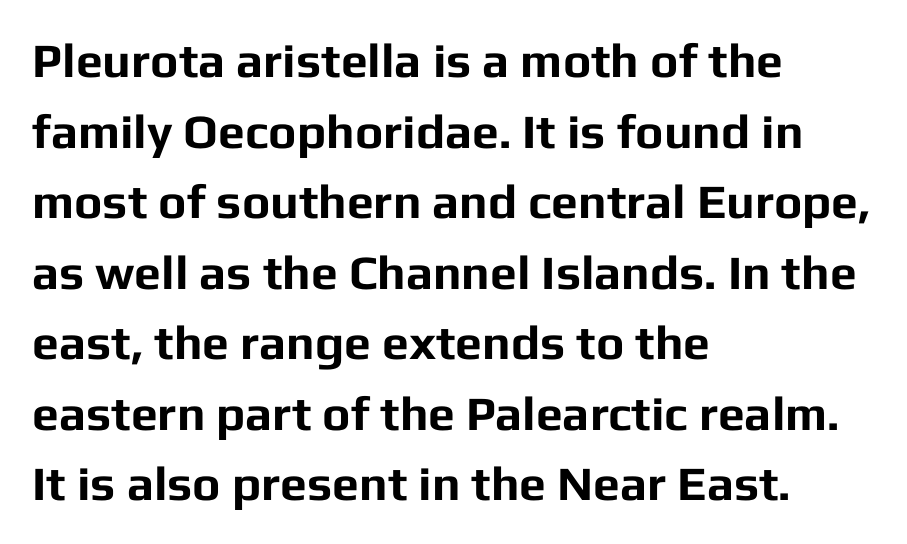
The image shows 48 px bold sans-serif type, upright; set left-aligned, normal line spacing (1.47x), normal letter spacing, not underlined; low stroke contrast and a medium x-height.
